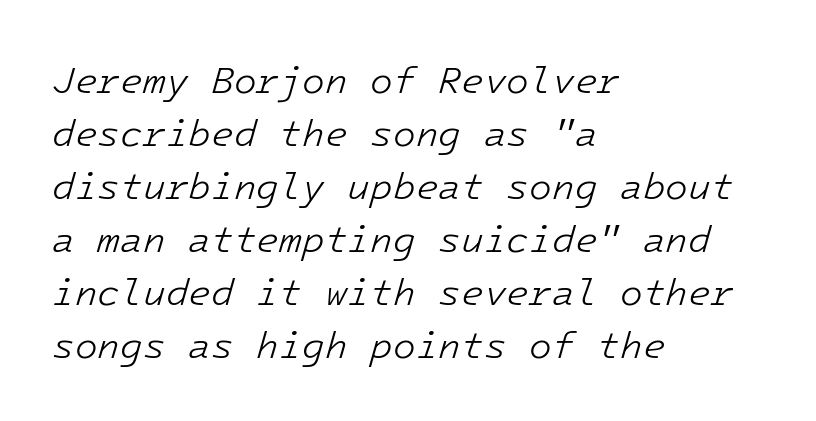
The image shows 37 px light type, italic (leaning right), monospaced; set left-aligned, normal line spacing (1.43x), normal letter spacing, not underlined; low stroke contrast and a medium x-height.
